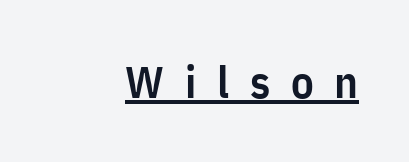
The rendering shows plain stroke endings on the letterforms — a sans-serif design. Between one letter and the next there's a generous, obvious gap. Each letter keeps its own natural width here, so spacing adapts to shape. Each glyph is drawn with semibold strokes, heavier than normal yet not fully bold. Notice how the stems are strictly vertical — no italics here. The words here are underlined.
